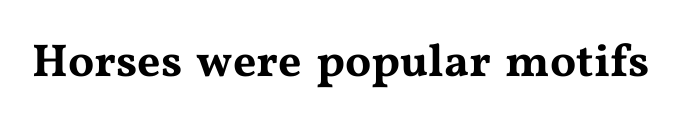
Q: Is the text italic (slanted)? A: No, it is upright.
Q: Is the typeface a serif or a sans-serif typeface? A: Serif.
Q: Is the text underlined? A: No.
Q: Is the spacing between letters normal or unusually wide? A: Normal.
Q: Width (condensed, normal, or wide)? A: Wide.
Q: Stroke contrast? A: Medium.
Q: x-height? A: Medium.
Q: Monospaced? A: No.
